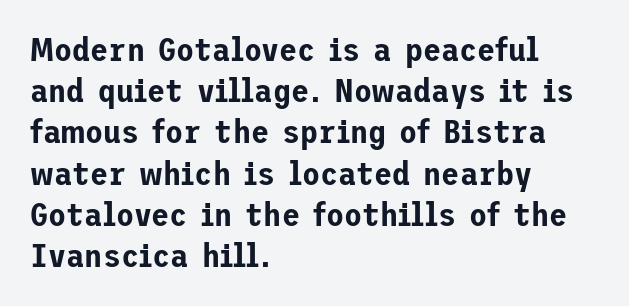
The image shows 33 px sans-serif type, upright; set left-aligned, normal line spacing (1.25x), normal letter spacing, not underlined; low stroke contrast and a medium x-height.
